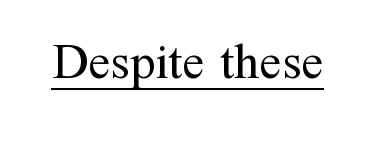
The image shows 50 px regular-weight serif type, upright; set normal letter spacing, underlined; medium stroke contrast and a medium x-height.
